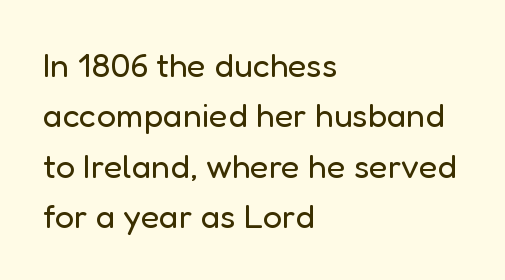
How would I describe the line gaps? Plain and ordinary. The string is rendered with underlining switched off. These lines are set flush left with a ragged right edge. How are the letters spaced? Ordinarily, with no added tracking. The font's upright variant was chosen for this text. The rendering uses natural spacing where letterforms have individual widths.
